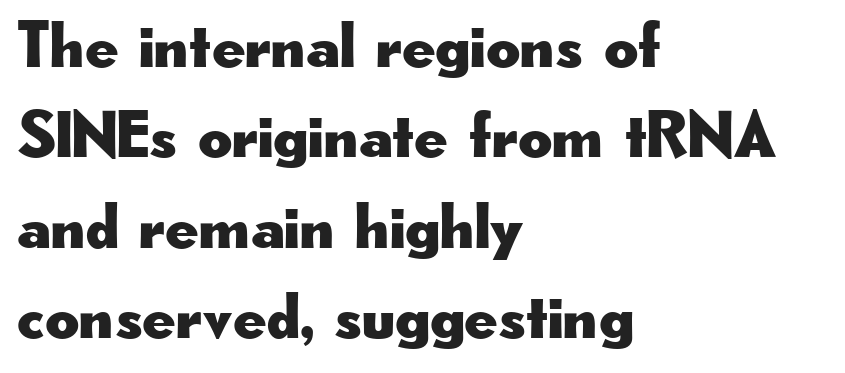
{"serif": "no", "italic": "no", "width": "wide", "stroke_contrast": "low", "x_height": "small", "monospaced": "no", "underline": "no", "align": "left", "line_spacing": "normal", "line_spacing_ratio": 1.37, "letter_spacing": "normal", "letter_spacing_em": 0.0, "glyph_px": 66}
